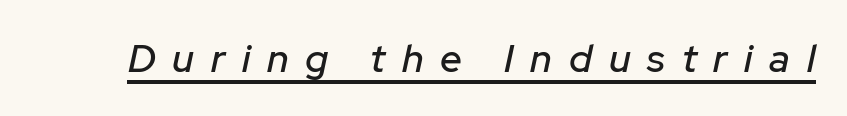
Q: Is the text italic (slanted)? A: Yes, it leans right by about 12 degrees.
Q: Is the text underlined? A: Yes.
Q: Is the spacing between letters normal or unusually wide? A: Unusually wide.
Q: Width (condensed, normal, or wide)? A: Normal.
Q: Stroke contrast? A: Low.
Q: x-height? A: Medium.
Q: Monospaced? A: No.
